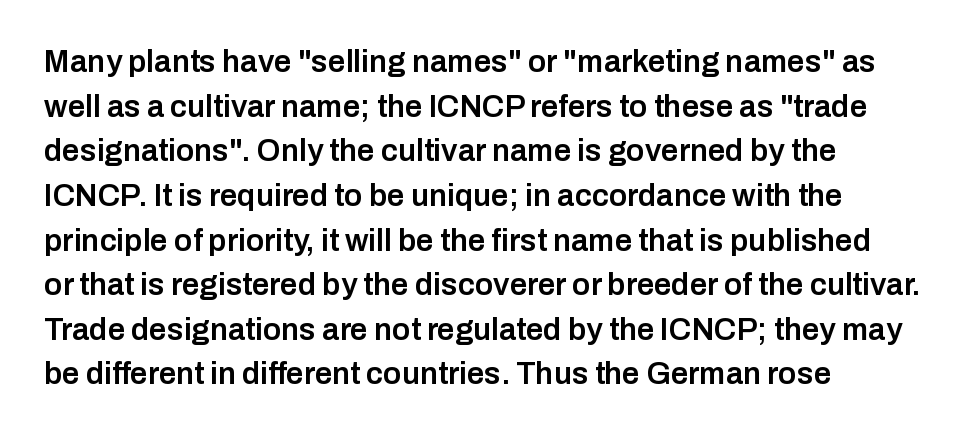
Has an underline been added? It has not. In terms of letterform style, serifs are entirely absent. Every stem runs plumb, perpendicular to the baseline. Each word holds together tightly as a unit, with standard inter-letter gaps. In CSS terms this would be text-align: left. These lines sit exactly where default settings would place them.
